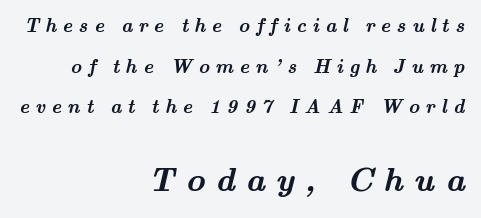
{"serif": "yes", "bold": "yes", "weight": "semibold", "width": "wide", "stroke_contrast": "medium", "x_height": "small", "monospaced": "no", "underline": "no", "align": "right", "line_spacing": "loose", "line_spacing_ratio": 2.14, "letter_spacing": "wide", "letter_spacing_em": 0.32, "larger_block": "second", "size_ratio": 1.74, "glyph_px": 33}
